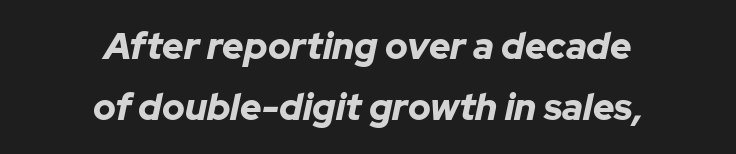
Unmarked baselines from the first word to the last. The letters are slanted; this is an italic face. The rendering positions every line midway between the sides. Regular leading. A typesetter would call this proportional, since set widths differ per character. Notice how thick the strokes are: this is what a full bold looks like.
